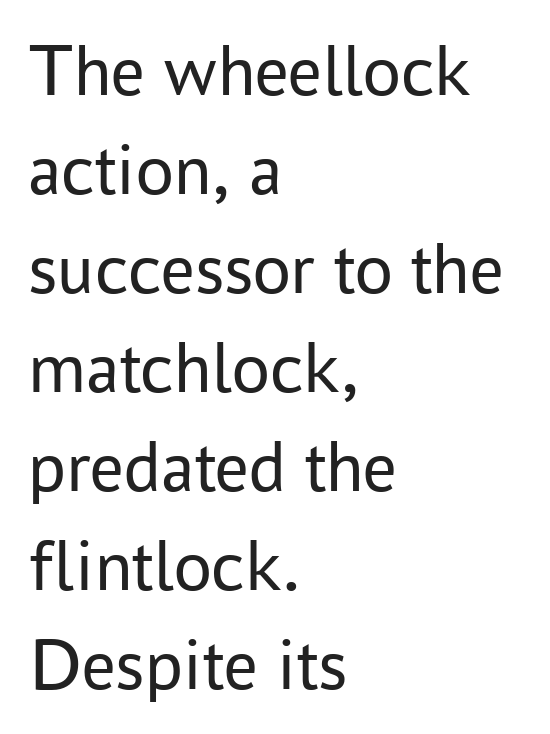
The image shows 75 px regular-weight sans-serif type, upright; set left-aligned, normal line spacing (1.32x), normal letter spacing, not underlined; low stroke contrast and a medium x-height.
